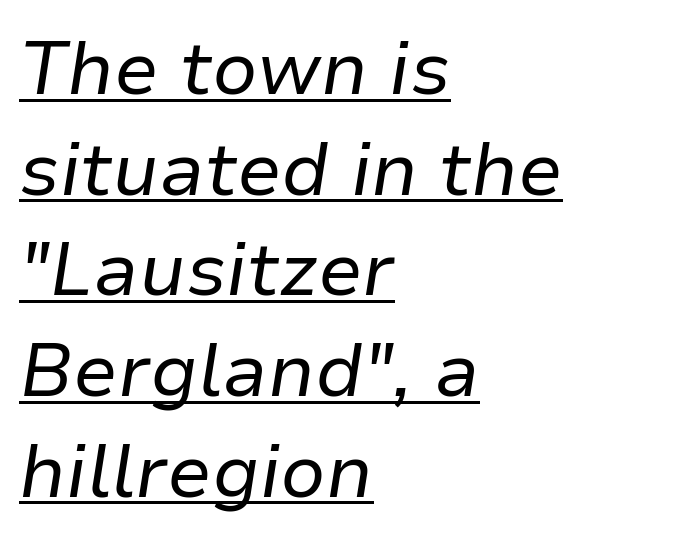
The image shows 74 px regular-weight type, italic (leaning right); set left-aligned, normal line spacing (1.36x), normal letter spacing, underlined; low stroke contrast and a medium x-height.
